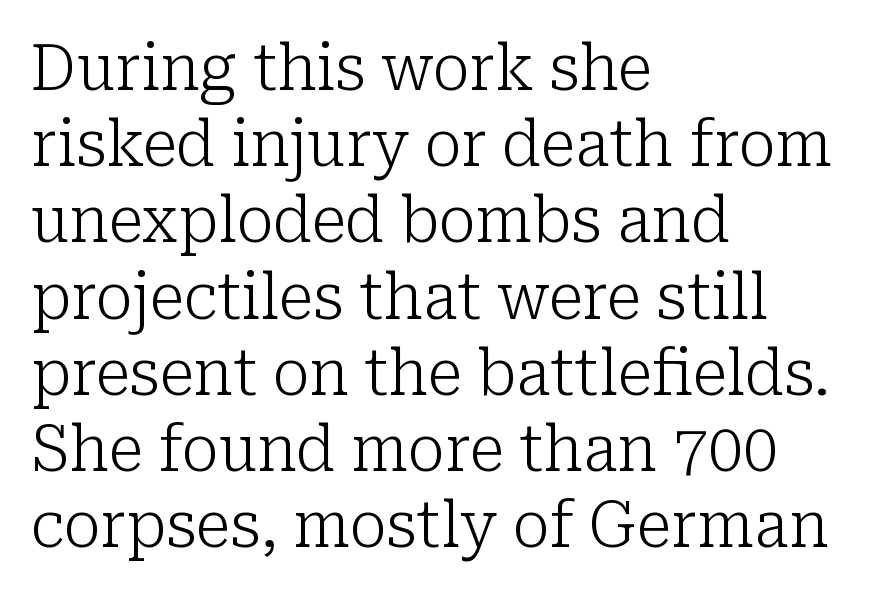
Q: Is the text bold? A: No.
Q: Is the text italic (slanted)? A: No, it is upright.
Q: Is the typeface a serif or a sans-serif typeface? A: Serif.
Q: Is the text underlined? A: No.
Q: How is the paragraph aligned? A: Left-aligned.
Q: Is the spacing between letters normal or unusually wide? A: Normal.
Q: Width (condensed, normal, or wide)? A: Normal.
Q: Stroke contrast? A: Low.
Q: x-height? A: Medium.
Q: Monospaced? A: No.
